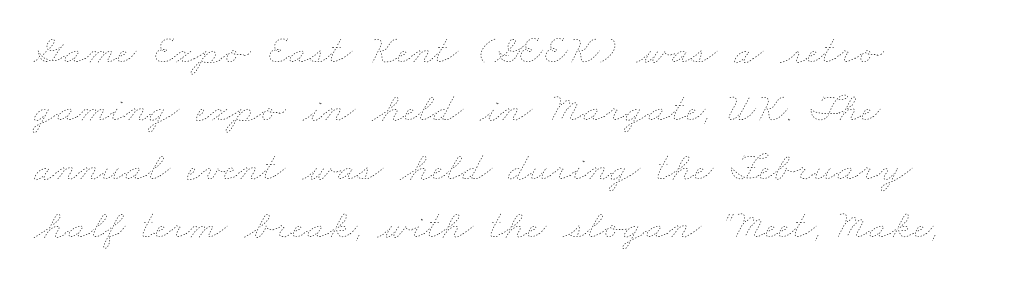
Q: Is the text bold? A: No.
Q: Is the text underlined? A: No.
Q: How is the paragraph aligned? A: Left-aligned.
Q: Is the spacing between letters normal or unusually wide? A: Normal.
Q: Is the spacing between lines tight, normal or loose? A: Normal.
Q: Width (condensed, normal, or wide)? A: Wide.
Q: Stroke contrast? A: Low.
Q: x-height? A: Small.
Q: Monospaced? A: No.
